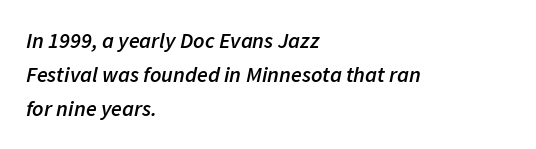
{"italic": "yes", "lean": "right", "slant_degrees": 11, "bold": "semi", "underline": "no", "align": "left", "line_spacing": "normal", "line_spacing_ratio": 1.55, "letter_spacing": "normal", "letter_spacing_em": 0.0, "glyph_px": 22}
